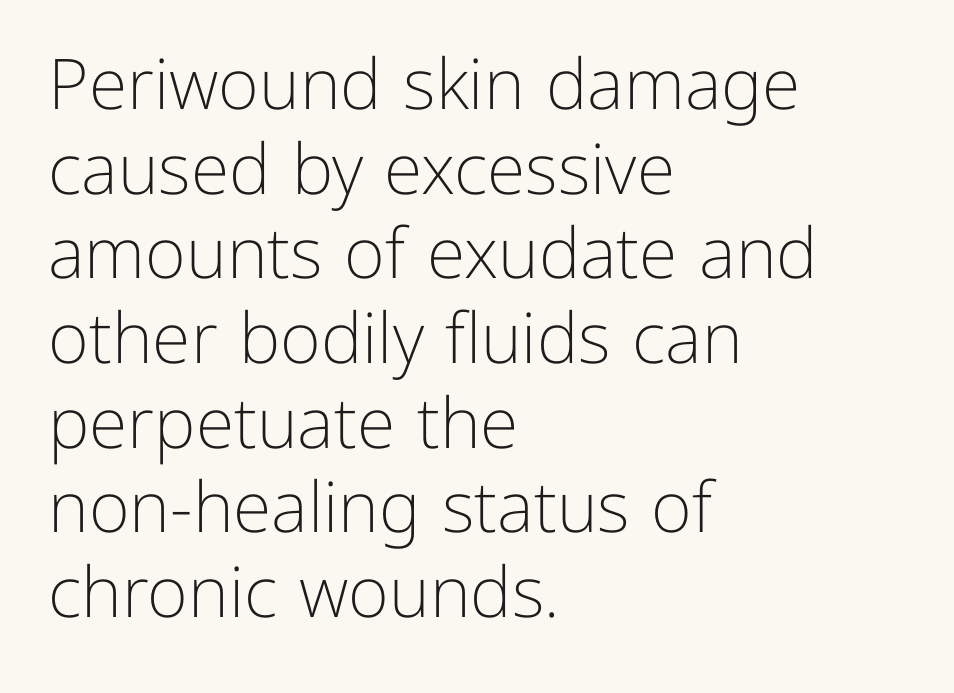
If you drew a ruler down the left edge, every line would touch it. The strokes carry an ordinary text weight at most. When letters stand straight like this, we call the style roman or upright. Note the varied advance widths — an 'i' is clearly narrower than an 'm'. Glyph-to-glyph distance matches everyday printed text. Nothing sits at the stroke ends, so this counts as sans-serif.
